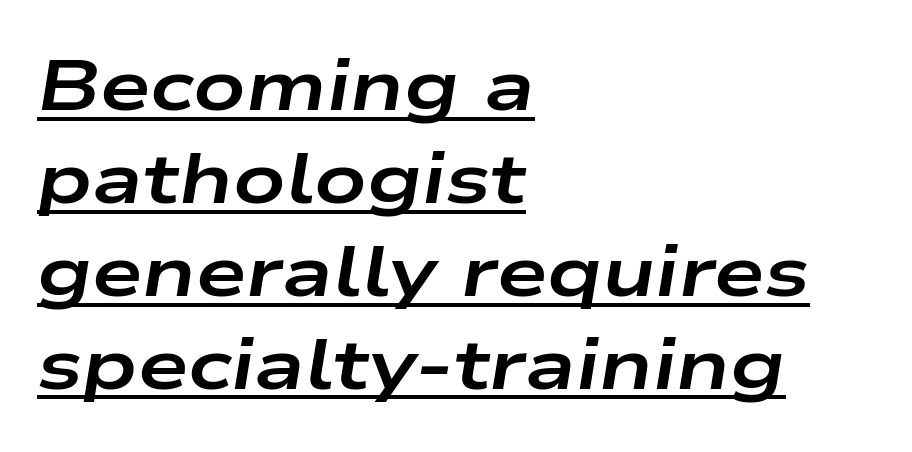
Typographic density is high because the face is bold. Notice how the passage keeps a crisp vertical edge on the left only. Nobody touched the tracking dial on this one. The vertical gap from one line to the next is medium. Is this a fixed-width face? No — the glyphs have proportional, varying widths. If you drew a line through each stem, it would be angled.
